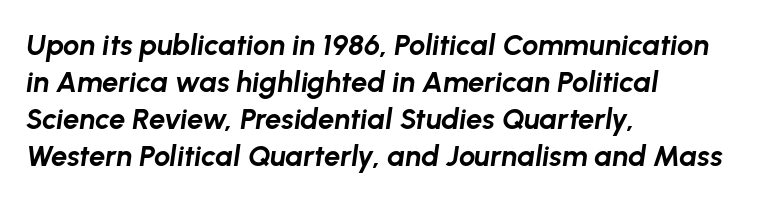
The image shows 29 px bold type, italic (leaning right); set left-aligned, normal line spacing (1.28x), normal letter spacing, not underlined; low stroke contrast and a medium x-height.
